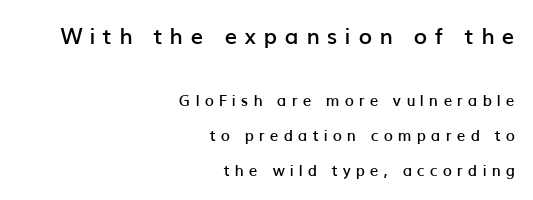
{"italic": "no", "bold": "semi", "underline": "no", "align": "right", "line_spacing": "loose", "line_spacing_ratio": 2.36, "letter_spacing": "wide", "letter_spacing_em": 0.34, "larger_block": "first", "size_ratio": 1.47, "glyph_px": 22}
